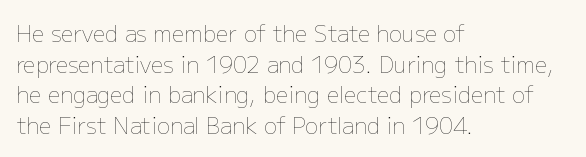
{"italic": "no", "bold": "no", "underline": "no", "align": "left", "line_spacing": "normal", "line_spacing_ratio": 1.39, "letter_spacing": "normal", "letter_spacing_em": 0.0, "glyph_px": 22}
